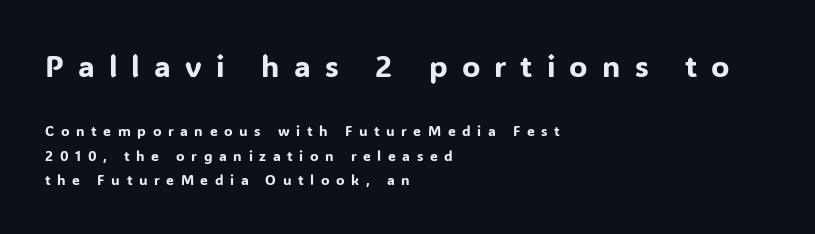
To sum up the face: it is a sans, with no serifs. Note: larger setting up top, smaller setting below. The text block is weighted toward the left margin, trailing off unevenly rightward. The letters stand straight up with perfectly vertical stems. Between one letter and the next there's a generous, obvious gap.
